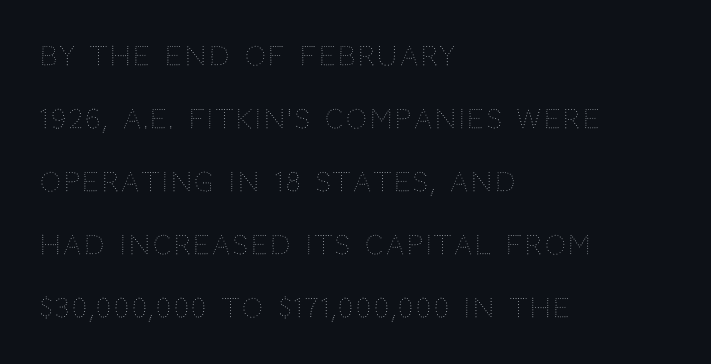
Q: Is the text bold? A: No.
Q: Is the text italic (slanted)? A: No, it is upright.
Q: Is the text underlined? A: No.
Q: How is the paragraph aligned? A: Left-aligned.
Q: Is the spacing between lines tight, normal or loose? A: Loose.
